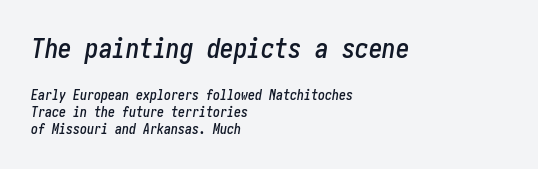
Q: Is the text italic (slanted)? A: Yes, it leans right by about 10 degrees.
Q: Is the text underlined? A: No.
Q: How is the paragraph aligned? A: Left-aligned.
Q: Is the spacing between letters normal or unusually wide? A: Normal.
Q: Which block of text is set in a larger size, the first (top) or the second (bottom)? A: The first (top) one.
